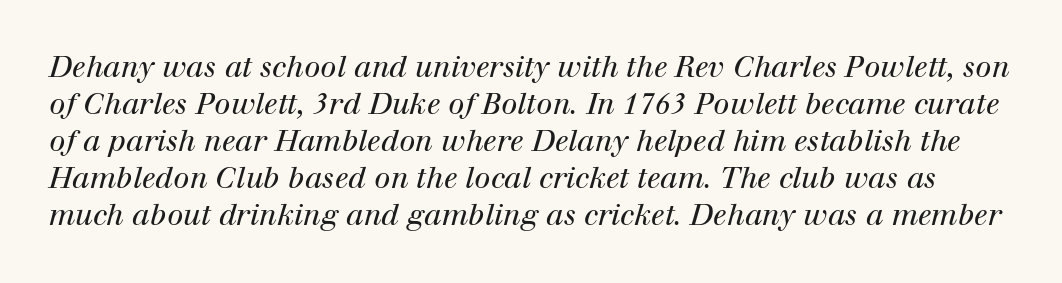
Old-style or modern, the face here clearly has serifs. The rendering applies a slant to the glyphs. Rule under the text: the space is simply empty. The rendering uses natural spacing where letterforms have individual widths. Observe the ordinary spacing: letters are neighbours, not strangers.
